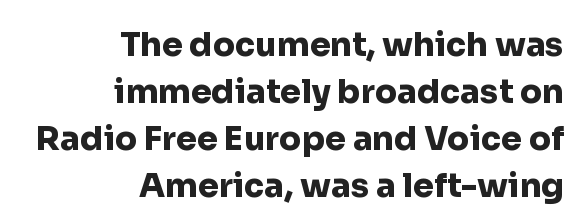
The image shows 33 px heavy sans-serif type, upright; set right-aligned, normal line spacing (1.42x), normal letter spacing, not underlined; low stroke contrast and a medium x-height.
